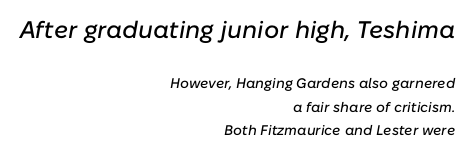
Size contrast runs from large at the top to small at the bottom. The space between consecutive lines is moderate. Horizontal alignment here is rightward, an uncommon choice for prose. Does the lettering tilt? It does — this is italic. This sample uses plain, unmodified letter spacing.
